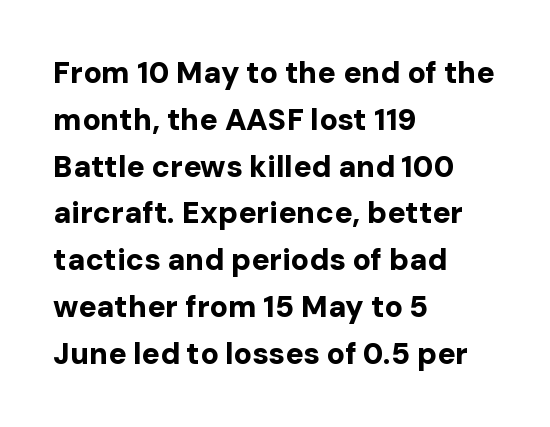
Q: Is the text bold? A: Yes.
Q: Is the text italic (slanted)? A: No, it is upright.
Q: Is the typeface a serif or a sans-serif typeface? A: Sans-serif.
Q: Is the text underlined? A: No.
Q: How is the paragraph aligned? A: Left-aligned.
Q: Is the spacing between letters normal or unusually wide? A: Normal.
Q: Is the spacing between lines tight, normal or loose? A: Normal.
Q: Width (condensed, normal, or wide)? A: Normal.
Q: Stroke contrast? A: Low.
Q: x-height? A: Medium.
Q: Monospaced? A: No.
